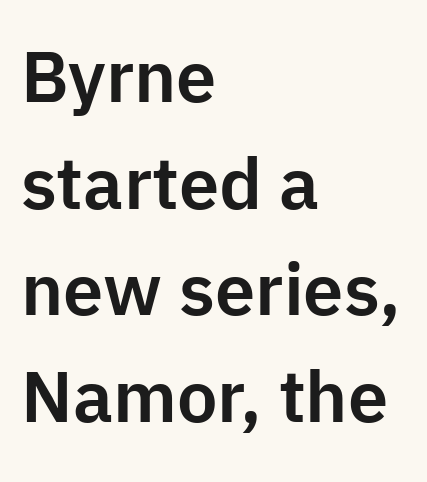
Each line starts at the same left margin while the right side varies. The face used here is a sans, in the tradition of grotesques and geometrics. Beneath every word, the page is bare. Proportional: the letters do not fall into vertical columns. The letters stand straight up with perfectly vertical stems.
